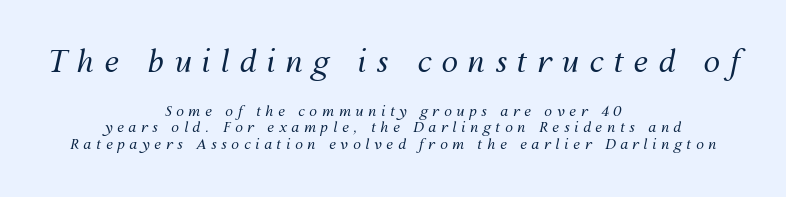
You get the large type first, then a drop to smaller type. Heaviness? Minimal to ordinary, like unemphasized prose. The paragraph has two soft edges and a firm central axis. Note the varied advance widths — an 'i' is clearly narrower than an 'm'. Short note: letters widely spaced.
